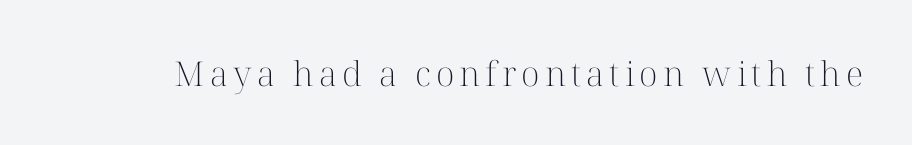
The image shows 34 px light serif type, upright; set not underlined; high stroke contrast and a medium x-height.
